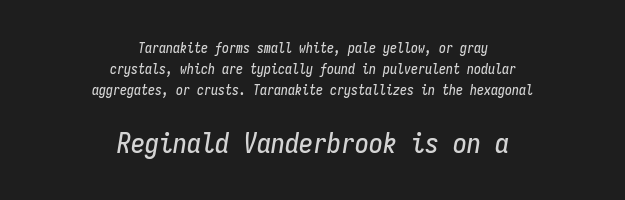
{"italic": "yes", "lean": "right", "slant_degrees": 9, "width": "condensed", "stroke_contrast": "low", "x_height": "medium", "monospaced": "yes", "underline": "no", "align": "center", "line_spacing": "normal", "line_spacing_ratio": 1.51, "letter_spacing": "normal", "letter_spacing_em": 0.0, "larger_block": "second", "size_ratio": 2.0, "glyph_px": 28}
